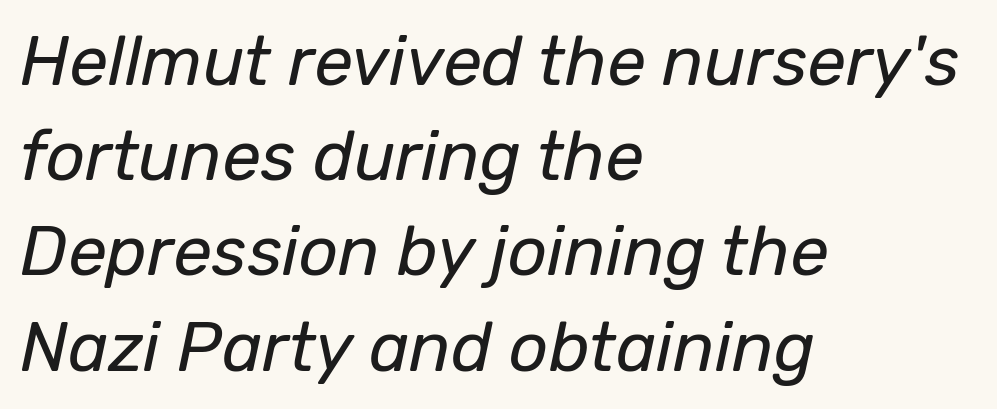
Every character sits at an angle, as italics do. What stands out about the letter spacing? Nothing — it is the standard amount. The gap between lines stays unmarked. Caption: face not bold, strokes unweighted. Whoever set this chose a conventional vertical rhythm.
